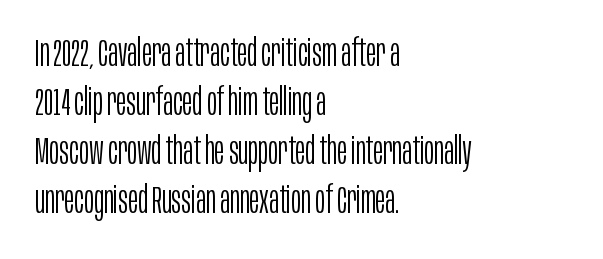
The string is rendered with underlining switched off. When letters stand straight like this, we call the style roman or upright. The letterforms sit at book weight or below. This rendering uses left alignment, leaving the right contour irregular. The tracking reads as untouched default to a designer's eye.
